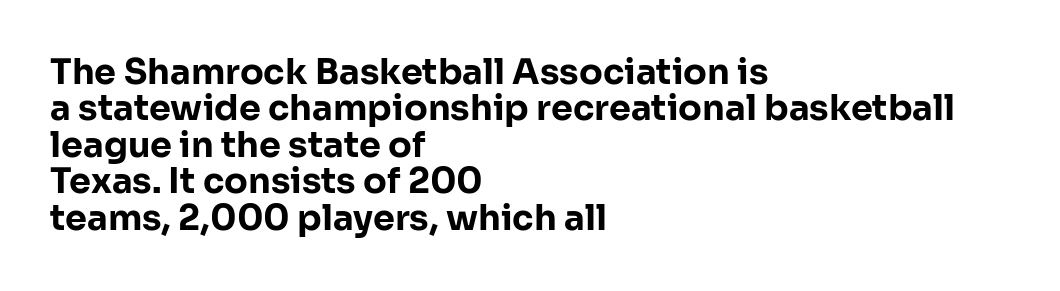
Q: Is the text bold? A: Yes.
Q: Is the text italic (slanted)? A: No, it is upright.
Q: Is the typeface a serif or a sans-serif typeface? A: Sans-serif.
Q: Is the text underlined? A: No.
Q: How is the paragraph aligned? A: Left-aligned.
Q: Is the spacing between letters normal or unusually wide? A: Normal.
Q: Is the spacing between lines tight, normal or loose? A: Tight.
Q: Width (condensed, normal, or wide)? A: Normal.
Q: Stroke contrast? A: Low.
Q: x-height? A: Medium.
Q: Monospaced? A: No.
